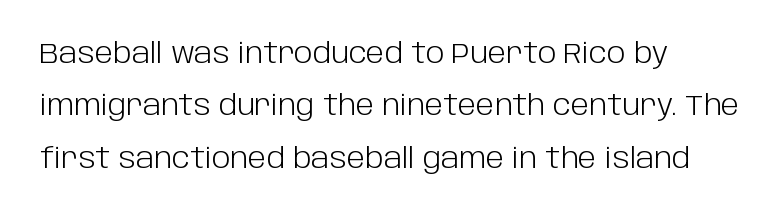
Q: Is the text bold? A: No.
Q: Is the text italic (slanted)? A: No, it is upright.
Q: Is the typeface a serif or a sans-serif typeface? A: Sans-serif.
Q: Is the text underlined? A: No.
Q: How is the paragraph aligned? A: Left-aligned.
Q: Is the spacing between letters normal or unusually wide? A: Normal.
Q: Width (condensed, normal, or wide)? A: Normal.
Q: Stroke contrast? A: Low.
Q: x-height? A: Large.
Q: Monospaced? A: No.
